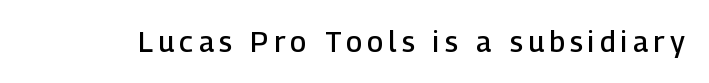
The image shows 28 px semibold sans-serif type, upright; set unusually wide letter spacing (+0.2 em), not underlined; low stroke contrast and a medium x-height.
